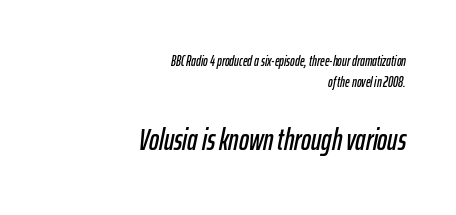
The image shows 30 px condensed type, italic (leaning right); set right-aligned, normal line spacing (1.48x), normal letter spacing, not underlined; the second (bottom) block is 2.14x larger; low stroke contrast and a medium x-height.
